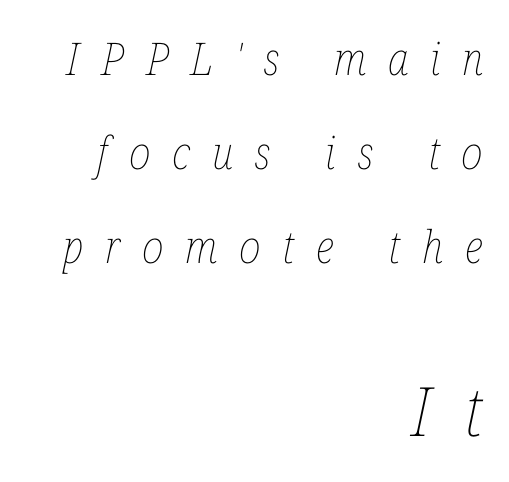
The image shows 68 px thin, condensed type, italic (leaning right); set right-aligned, loose line spacing (2.09x), unusually wide letter spacing (+0.48 em), not underlined; the second (bottom) block is 1.51x larger; low stroke contrast and a medium x-height.
